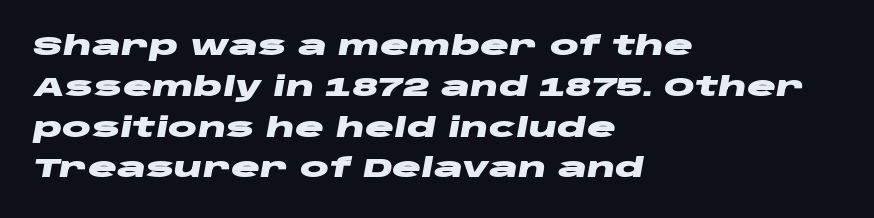
{"italic": "yes", "lean": "right", "slant_degrees": 10, "bold": "yes", "underline": "no", "align": "left", "line_spacing": "normal", "line_spacing_ratio": 1.51, "letter_spacing": "normal", "letter_spacing_em": 0.0, "glyph_px": 27}
